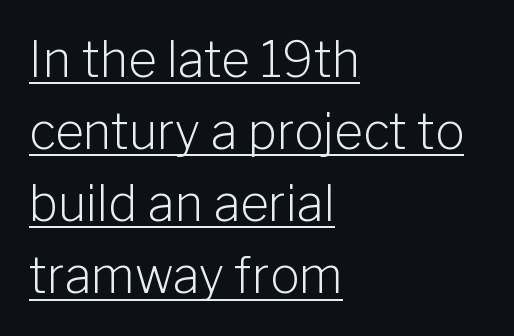
In designer terms, the underline attribute is active on this setting. If you measured baseline to baseline, you'd find a middling distance. No letter is thick-stroked: the sample isn't bold. Each letter keeps its own natural width here, so spacing adapts to shape. In terms of letterform style, serifs are entirely absent. A typesetter would call this zero additional tracking.
